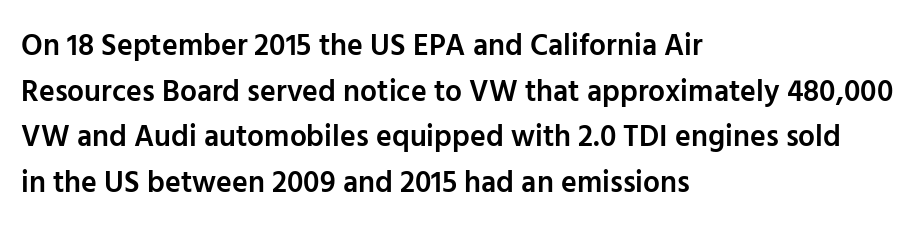
The image shows 30 px semibold sans-serif type, upright; set left-aligned, normal line spacing (1.52x), normal letter spacing, not underlined; low stroke contrast and a medium x-height.
